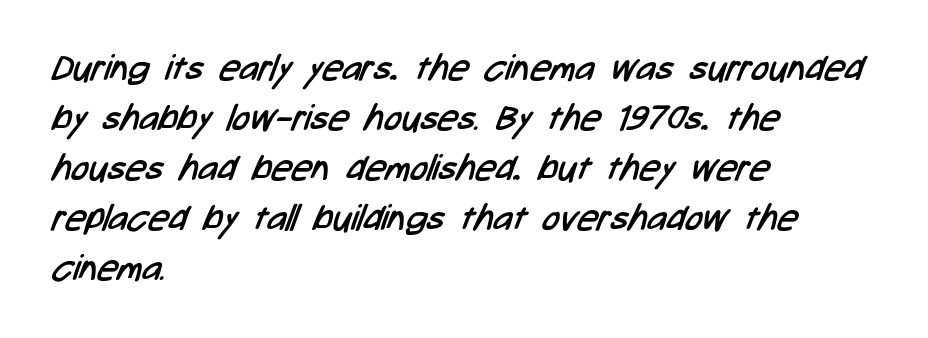
The image shows 36 px regular-weight, condensed sans-serif type; set left-aligned, normal line spacing (1.39x), normal letter spacing, not underlined; low stroke contrast and a medium x-height.
